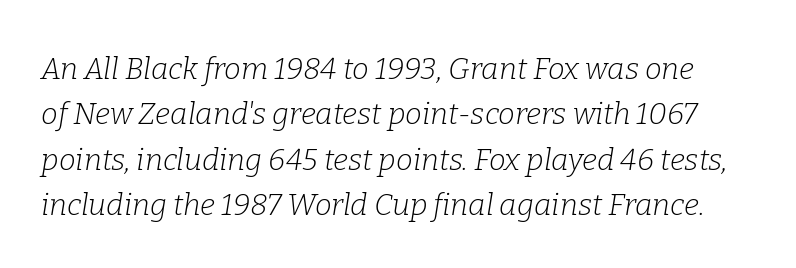
The image shows 30 px light serif type, italic (leaning right); set normal line spacing (1.51x), normal letter spacing, not underlined; low stroke contrast and a medium x-height.
